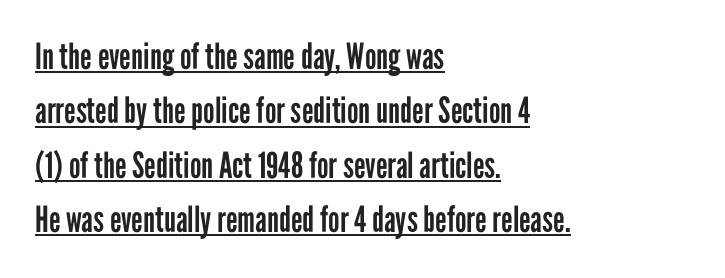
The image shows 36 px regular-weight, condensed sans-serif type, upright; set left-aligned, normal line spacing (1.51x), normal letter spacing, underlined; low stroke contrast and a medium x-height.
